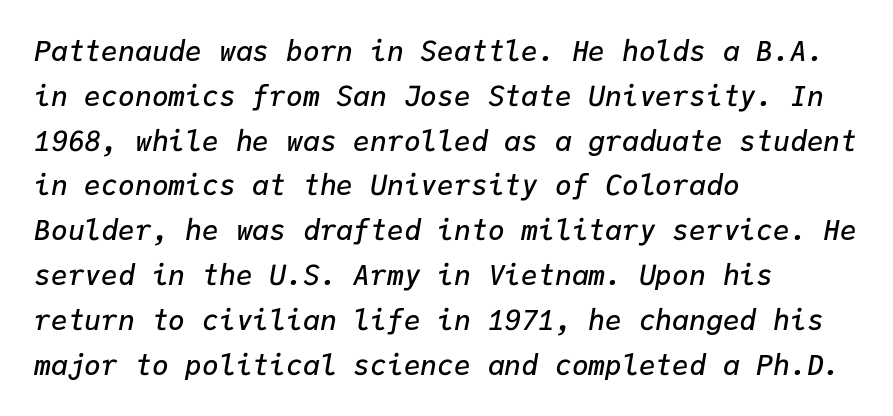
The image shows 28 px semibold type, italic (leaning right), monospaced; set left-aligned, normal line spacing (1.6x), normal letter spacing, not underlined; low stroke contrast and a medium x-height.
